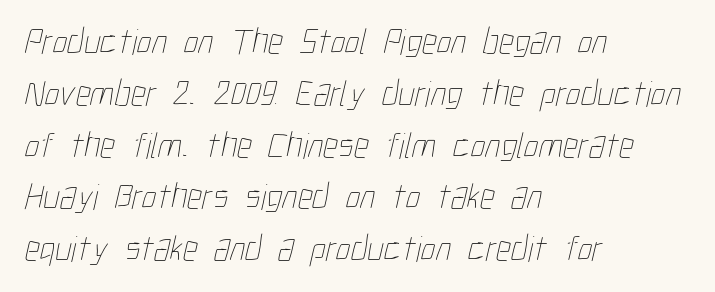
The letterforms sit shoulder to shoulder at normal distance. The rendering anchors every line to the left-hand side. Whoever set this chose a conventional vertical rhythm. The rendering uses natural spacing where letterforms have individual widths. Letters have the restrained weight of plain body copy at most. Letters rest on an invisible, unmarked baseline.
